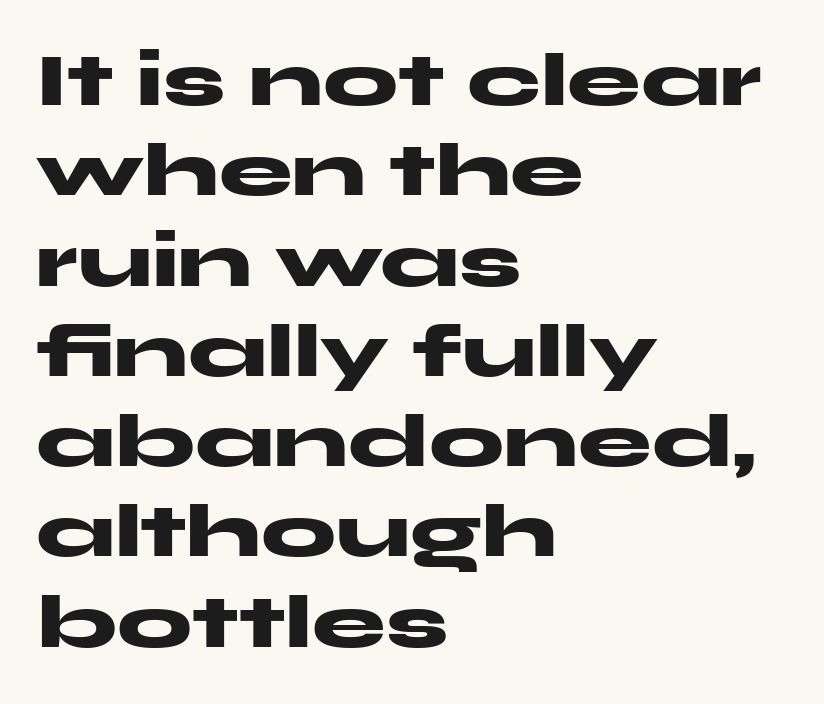
Q: Is the text bold? A: Yes.
Q: Is the text italic (slanted)? A: No, it is upright.
Q: Is the typeface a serif or a sans-serif typeface? A: Sans-serif.
Q: Is the text underlined? A: No.
Q: How is the paragraph aligned? A: Left-aligned.
Q: Is the spacing between letters normal or unusually wide? A: Normal.
Q: Width (condensed, normal, or wide)? A: Wide.
Q: Stroke contrast? A: Medium.
Q: x-height? A: Medium.
Q: Monospaced? A: No.
